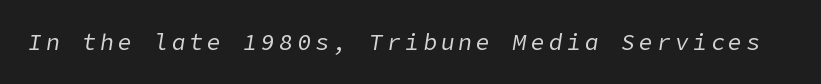
The image shows 23 px text type, italic (leaning right); set not underlined.
